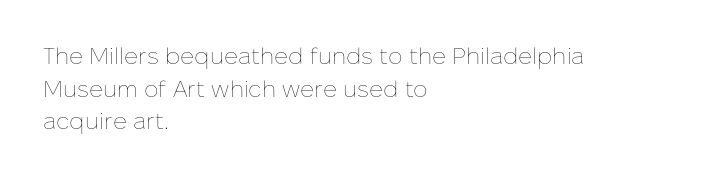
{"italic": "no", "bold": "no", "underline": "no", "align": "left", "line_spacing": "normal", "line_spacing_ratio": 1.42, "letter_spacing": "normal", "letter_spacing_em": 0.0, "glyph_px": 23}
